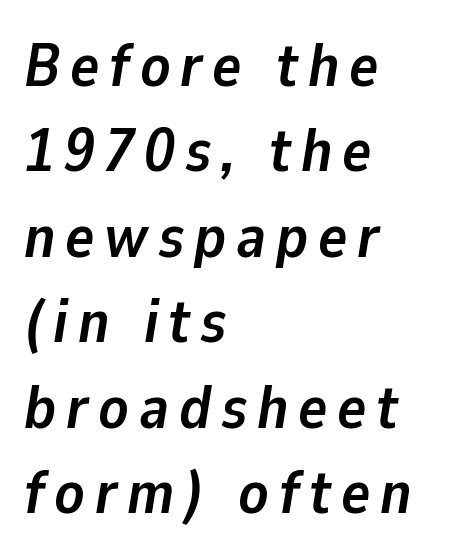
The image shows 61 px semibold type, italic (leaning right); set left-aligned, normal line spacing (1.4x), not underlined; low stroke contrast and a medium x-height.
